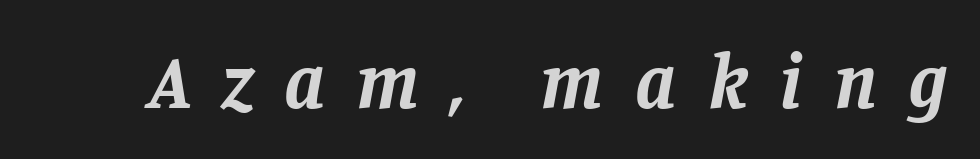
The image shows 77 px bold serif type, italic (leaning right); set unusually wide letter spacing (+0.4 em), not underlined; low stroke contrast and a large x-height.
